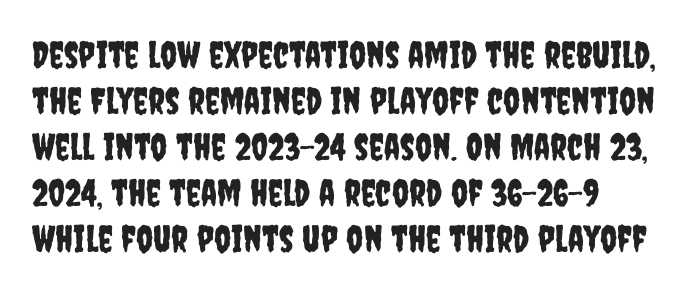
The image shows 37 px condensed sans-serif type, upright; set left-aligned, line spacing 1.24x, normal letter spacing, not underlined; low stroke contrast and a large x-height.
